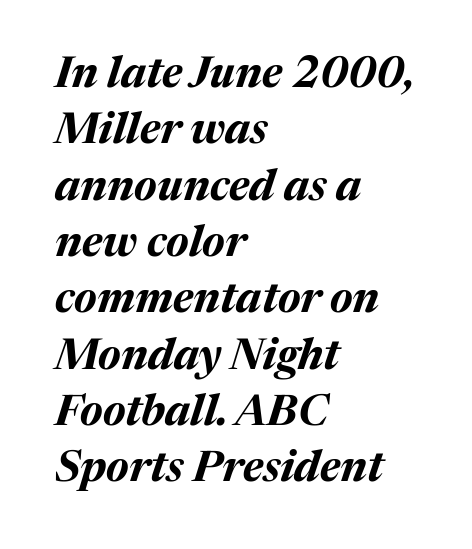
{"italic": "yes", "lean": "right", "slant_degrees": 17, "bold": "yes", "weight": "bold", "width": "normal", "stroke_contrast": "medium", "x_height": "medium", "monospaced": "no", "underline": "no", "align": "left", "line_spacing": "normal", "line_spacing_ratio": 1.31, "letter_spacing": "normal", "letter_spacing_em": 0.0, "glyph_px": 43}
